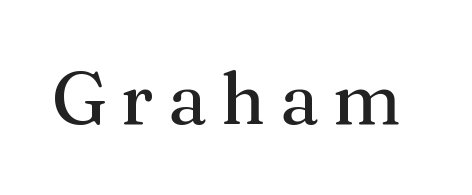
Q: Is the text italic (slanted)? A: No, it is upright.
Q: Is the typeface a serif or a sans-serif typeface? A: Serif.
Q: Is the text underlined? A: No.
Q: Width (condensed, normal, or wide)? A: Normal.
Q: Stroke contrast? A: Medium.
Q: x-height? A: Medium.
Q: Monospaced? A: No.
